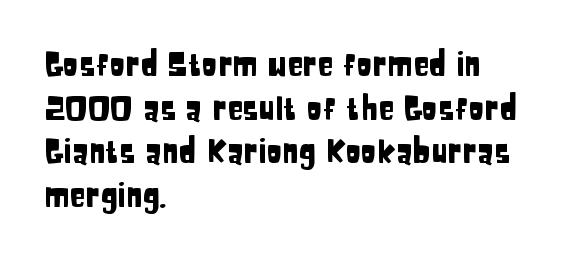
Each row of text sits above clean, open space. This is the regular roman posture of the typeface. Regarding leading, the lines here are spaced in the standard way. The compositor pushed each line to the left boundary.
